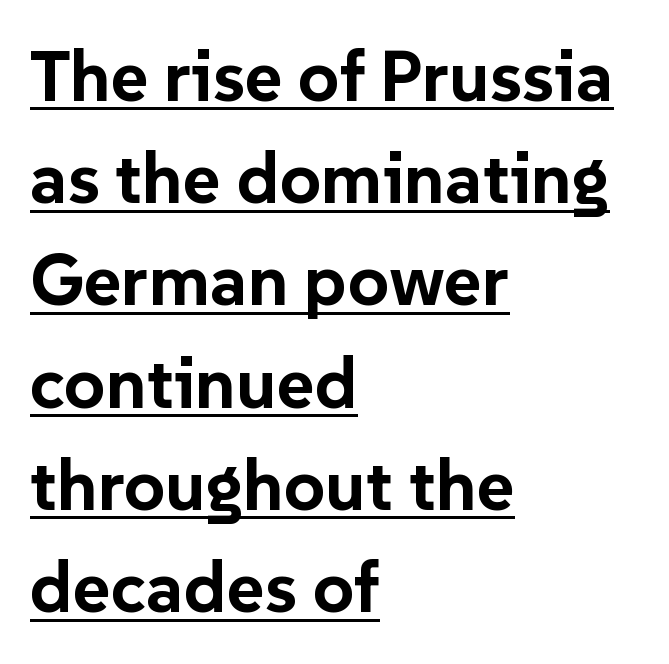
The image shows 72 px bold sans-serif type, upright; set left-aligned, normal line spacing (1.42x), normal letter spacing, underlined; low stroke contrast and a medium x-height.
